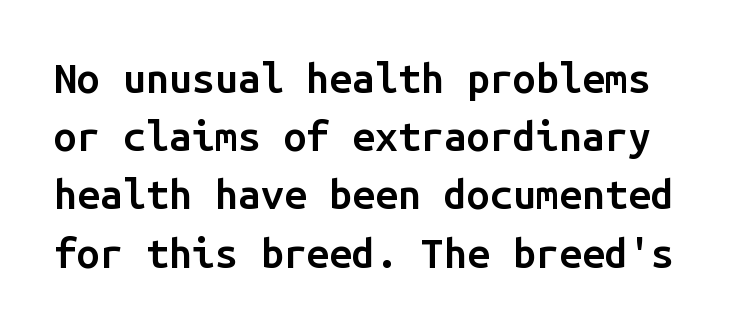
{"serif": "no", "italic": "no", "bold": "semi", "weight": "semibold", "width": "normal", "stroke_contrast": "low", "x_height": "medium", "monospaced": "yes", "underline": "no", "line_spacing": "normal", "line_spacing_ratio": 1.42, "letter_spacing": "normal", "letter_spacing_em": 0.0, "glyph_px": 41}
